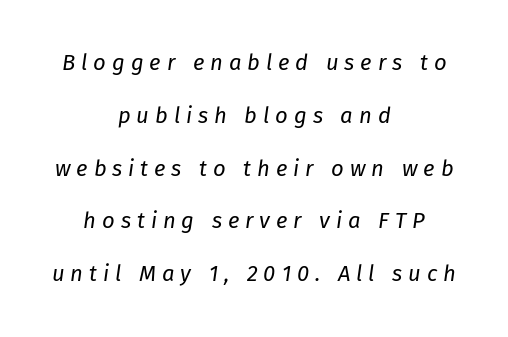
{"italic": "yes", "lean": "right", "slant_degrees": 8, "bold": "no", "underline": "no", "align": "center", "line_spacing": "loose", "line_spacing_ratio": 2.4, "letter_spacing": "wide", "letter_spacing_em": 0.27, "glyph_px": 22}
